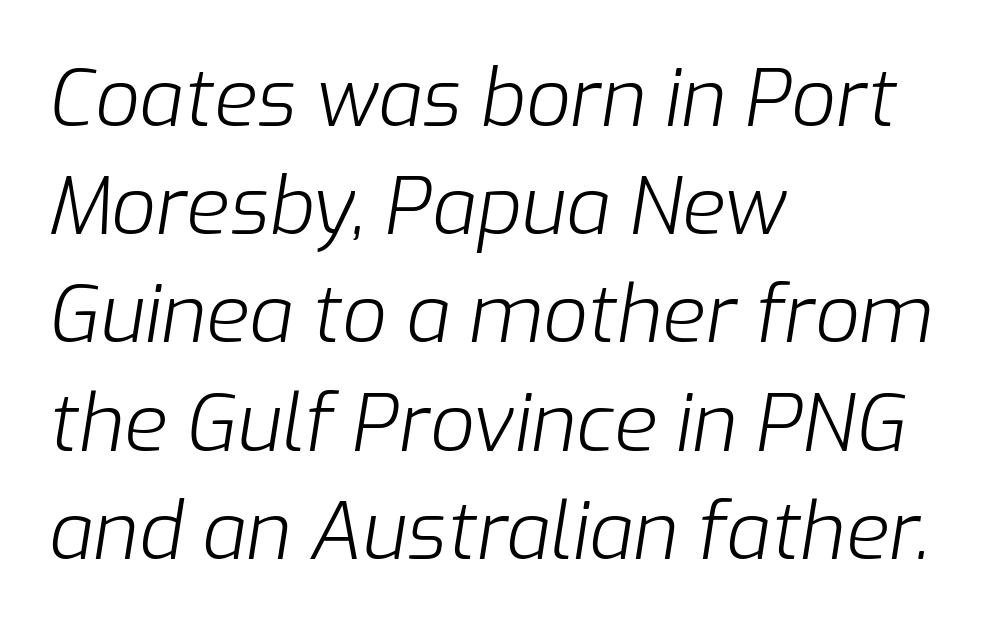
Q: Is the text bold? A: No.
Q: Is the text italic (slanted)? A: Yes, it leans right by about 9 degrees.
Q: Is the text underlined? A: No.
Q: How is the paragraph aligned? A: Left-aligned.
Q: Is the spacing between letters normal or unusually wide? A: Normal.
Q: Is the spacing between lines tight, normal or loose? A: Normal.
Q: Width (condensed, normal, or wide)? A: Normal.
Q: Stroke contrast? A: Low.
Q: x-height? A: Medium.
Q: Monospaced? A: No.
